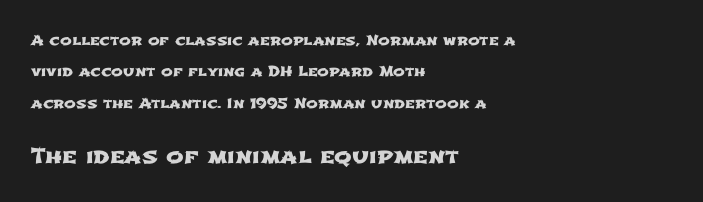
The block of text is sparse from top to bottom, with ample space between rows. Tracking value appears to be zero — textbook default spacing. This rendering features lettering with no underline. Leftover space on each line is placed entirely after the last word. The face used here appears at its bigger size in the lower chunk.
